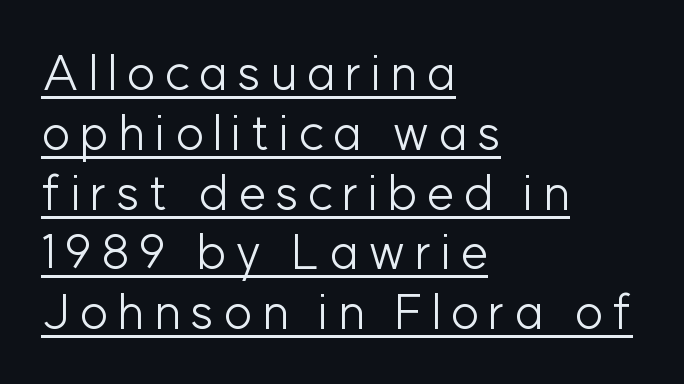
{"serif": "no", "italic": "no", "bold": "no", "weight": "light", "width": "normal", "stroke_contrast": "low", "x_height": "medium", "monospaced": "no", "underline": "yes", "align": "left", "line_spacing_ratio": 1.22, "glyph_px": 49}
